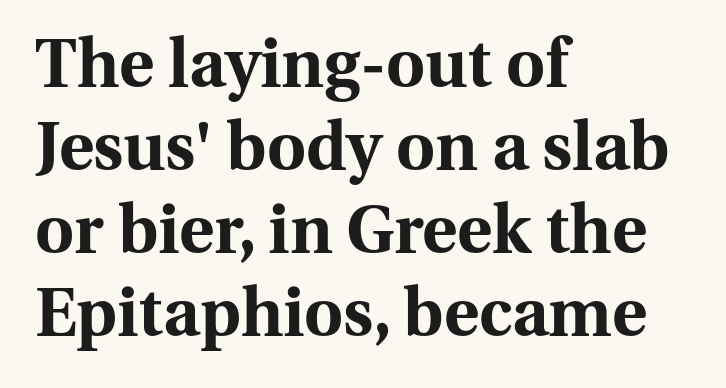
The image shows 67 px bold serif type, upright; set left-aligned, line spacing 1.24x, normal letter spacing, not underlined; medium stroke contrast and a medium x-height.
